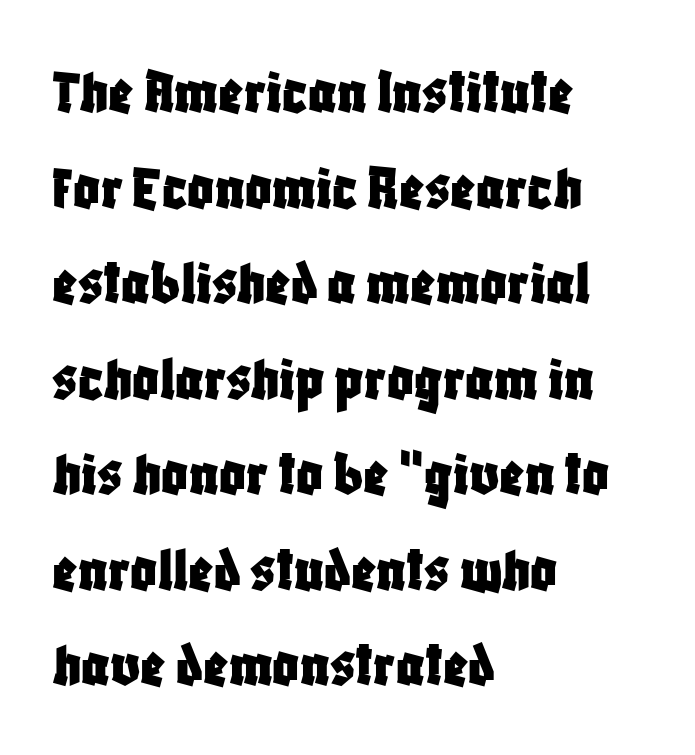
The image shows 65 px condensed sans-serif type, upright; set left-aligned, normal line spacing (1.47x), normal letter spacing, not underlined; low stroke contrast and a large x-height.
